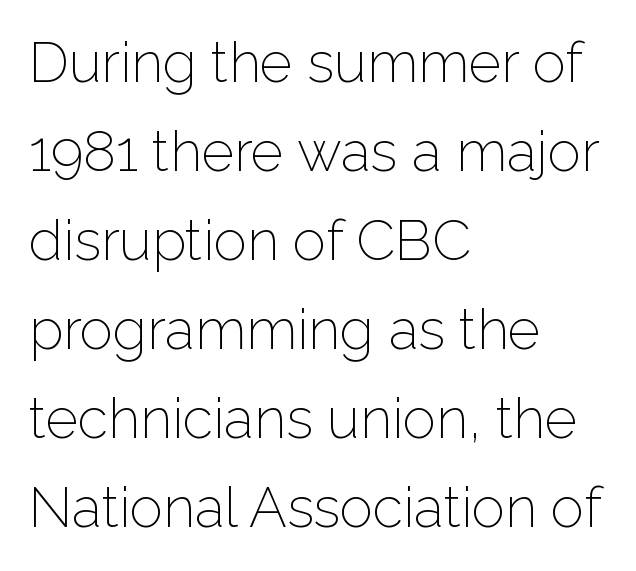
Q: Is the text bold? A: No.
Q: Is the text italic (slanted)? A: No, it is upright.
Q: Is the typeface a serif or a sans-serif typeface? A: Sans-serif.
Q: Is the text underlined? A: No.
Q: How is the paragraph aligned? A: Left-aligned.
Q: Is the spacing between letters normal or unusually wide? A: Normal.
Q: Is the spacing between lines tight, normal or loose? A: Normal.
Q: Width (condensed, normal, or wide)? A: Normal.
Q: Stroke contrast? A: Low.
Q: x-height? A: Medium.
Q: Monospaced? A: No.
